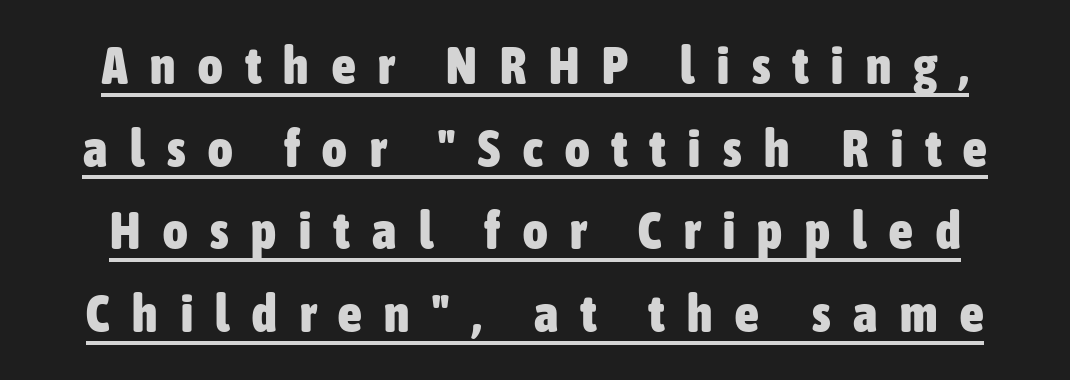
In terms of letterform style, serifs are entirely absent. These characters rest on top of a visible drawn line. The font's upright variant was chosen for this text. Typesetter's note: full bold, strokes at maximum text heaviness. This sample has the flowing, uneven cadence of proportional lettering.
